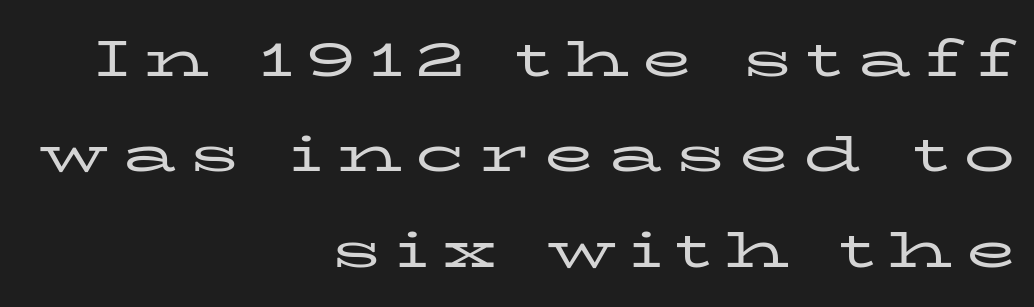
The image shows 51 px regular-weight, wide serif type, upright; set right-aligned, line spacing 1.87x, unusually wide letter spacing (+0.28 em), not underlined; low stroke contrast and a medium x-height.
